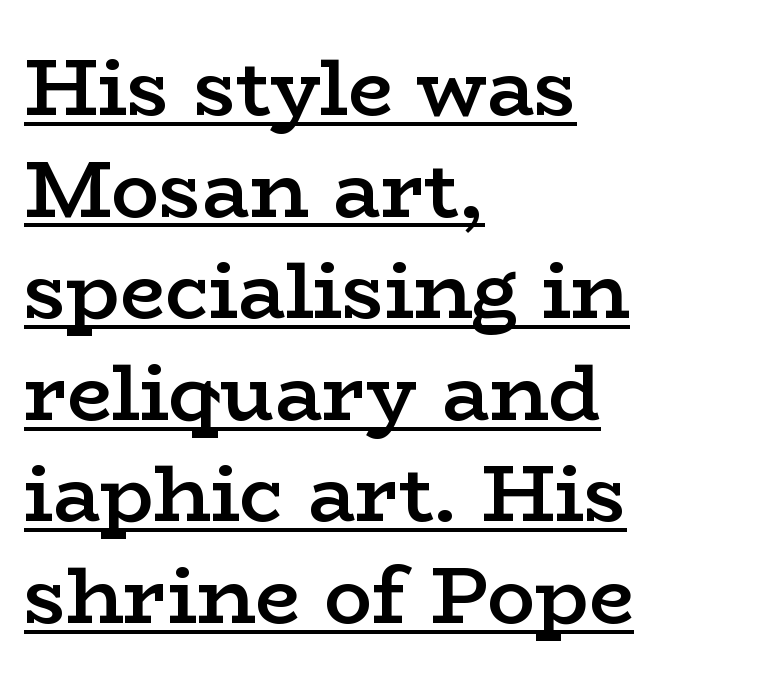
Q: Is the text bold? A: Semi-bold.
Q: Is the text italic (slanted)? A: No, it is upright.
Q: Is the typeface a serif or a sans-serif typeface? A: Serif.
Q: Is the text underlined? A: Yes.
Q: How is the paragraph aligned? A: Left-aligned.
Q: Is the spacing between letters normal or unusually wide? A: Normal.
Q: Is the spacing between lines tight, normal or loose? A: Normal.
Q: Width (condensed, normal, or wide)? A: Wide.
Q: Stroke contrast? A: Low.
Q: x-height? A: Medium.
Q: Monospaced? A: No.
